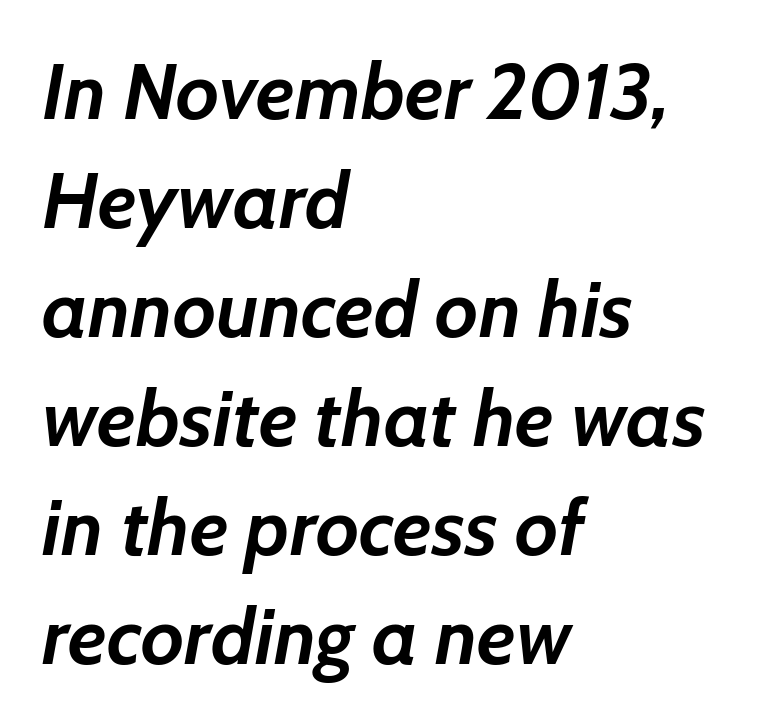
The image shows 79 px semibold type, italic (leaning right); set left-aligned, normal line spacing (1.38x), normal letter spacing, not underlined; low stroke contrast and a medium x-height.
